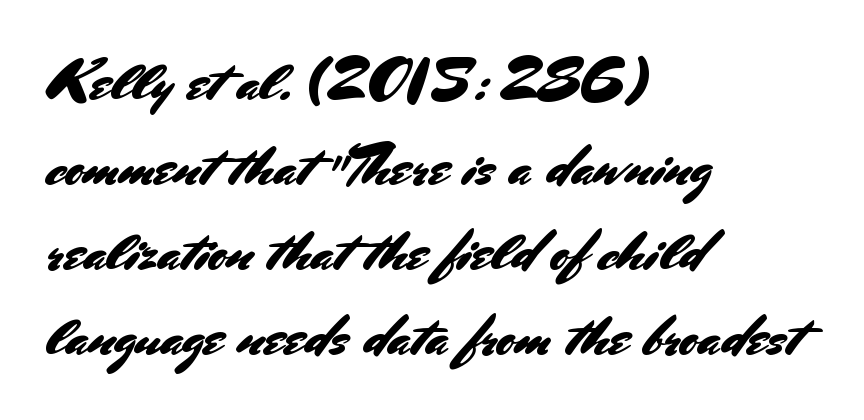
{"serif": "no", "width": "normal", "stroke_contrast": "medium", "x_height": "small", "monospaced": "no", "underline": "no", "align": "left", "line_spacing": "normal", "line_spacing_ratio": 1.49, "letter_spacing": "normal", "letter_spacing_em": 0.0, "glyph_px": 57}
